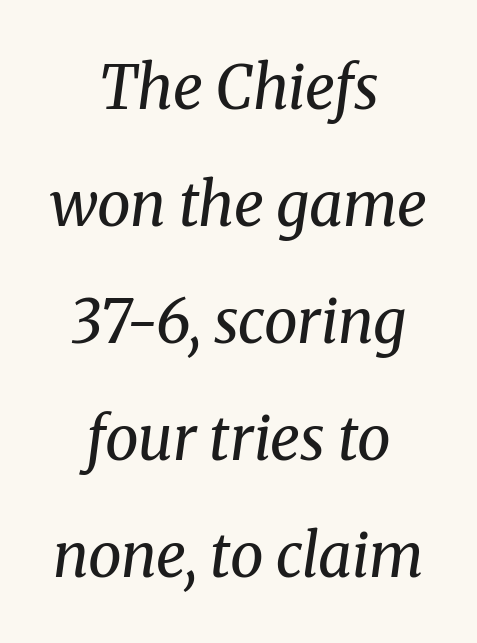
The image shows 60 px regular-weight serif type, italic (leaning right); set centered, loose line spacing (1.95x), normal letter spacing, not underlined; medium stroke contrast and a medium x-height.
